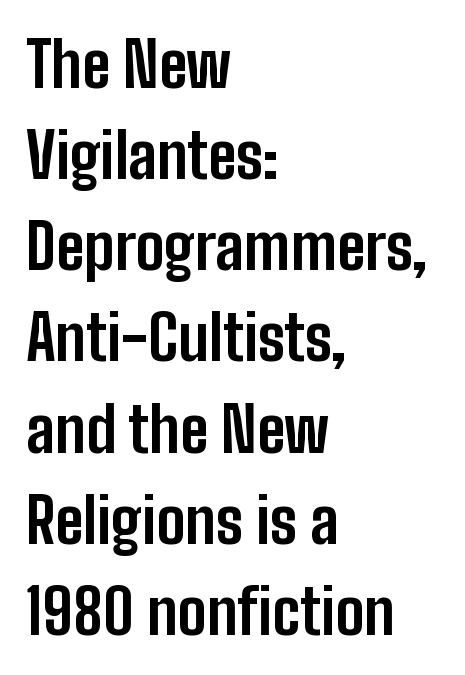
Q: Is the text bold? A: Yes.
Q: Is the text italic (slanted)? A: No, it is upright.
Q: Is the typeface a serif or a sans-serif typeface? A: Sans-serif.
Q: Is the text underlined? A: No.
Q: How is the paragraph aligned? A: Left-aligned.
Q: Is the spacing between letters normal or unusually wide? A: Normal.
Q: Is the spacing between lines tight, normal or loose? A: Normal.
Q: Width (condensed, normal, or wide)? A: Condensed.
Q: Stroke contrast? A: Low.
Q: x-height? A: Medium.
Q: Monospaced? A: No.
